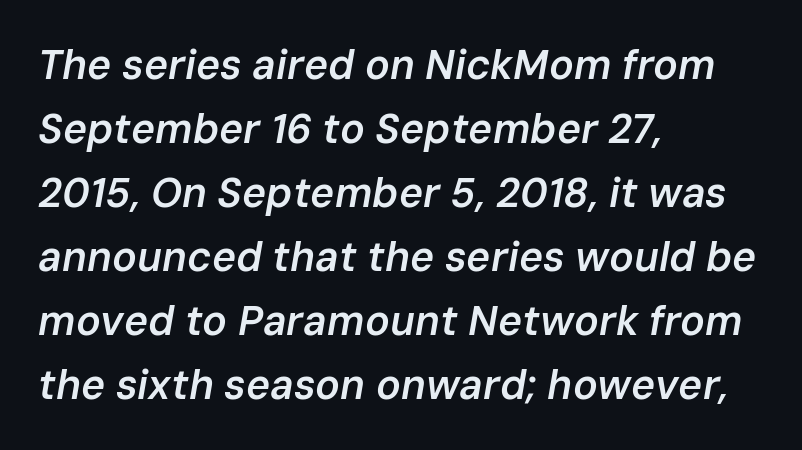
The strokes are fattened partway — semibold, not bold. Line spacing here is normal. Just letters on the line, the space beneath them empty. Layout note: lines flush left.
